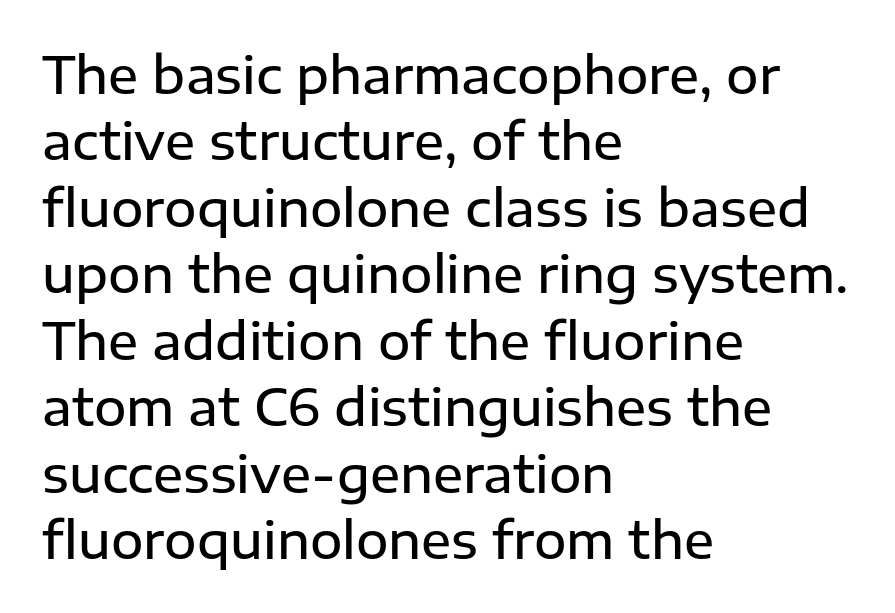
Moderately thickened strokes mark this as semibold type. The passage shown is not underscored anywhere. Leading: standard. A sans-serif font was chosen for this passage. The text block is weighted toward the left margin, trailing off unevenly rightward.
